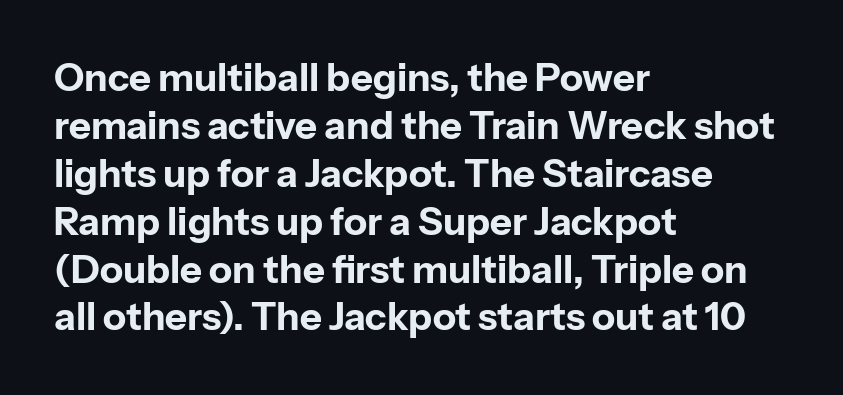
The space beneath each line is pristine and unruled. The passage shown is emphatically bold. Nope, not italic — everything's standing straight. The passage shown has conventional tracking throughout.
